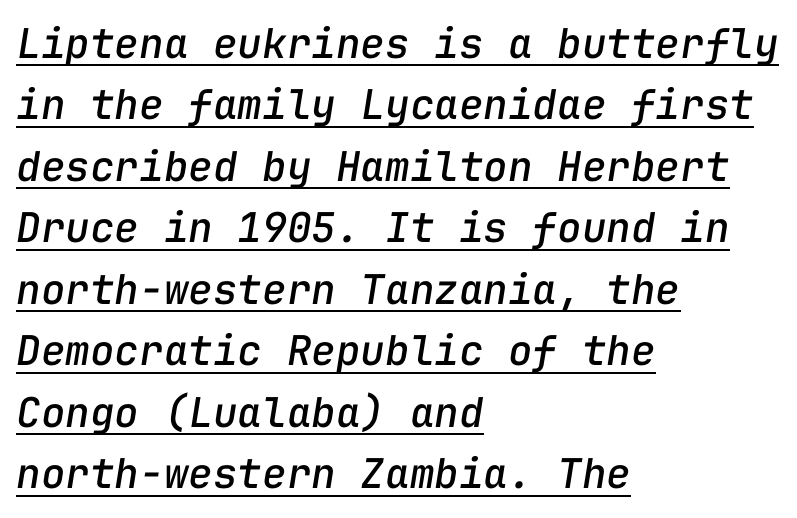
{"italic": "yes", "lean": "right", "slant_degrees": 9, "width": "normal", "stroke_contrast": "low", "x_height": "medium", "monospaced": "yes", "underline": "yes", "align": "left", "line_spacing": "normal", "line_spacing_ratio": 1.5, "letter_spacing": "normal", "letter_spacing_em": 0.0, "glyph_px": 41}
